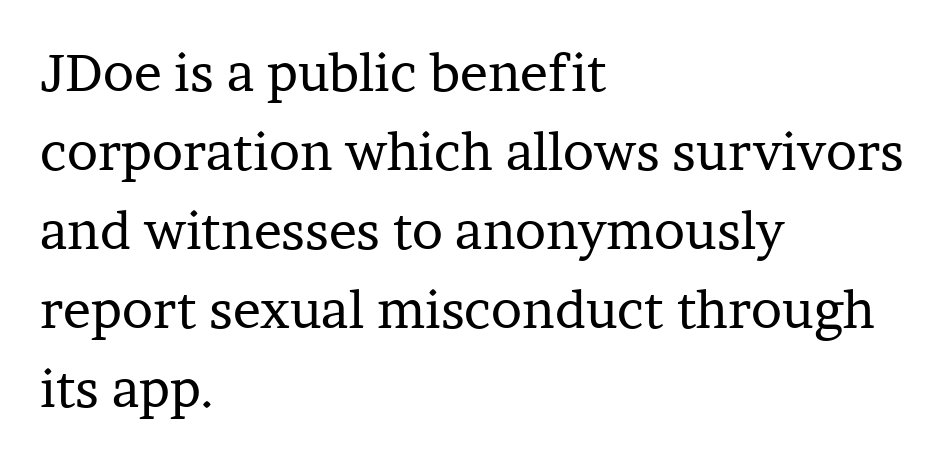
The image shows 52 px regular-weight serif type, upright; set left-aligned, normal line spacing (1.52x), normal letter spacing, not underlined; low stroke contrast and a medium x-height.
